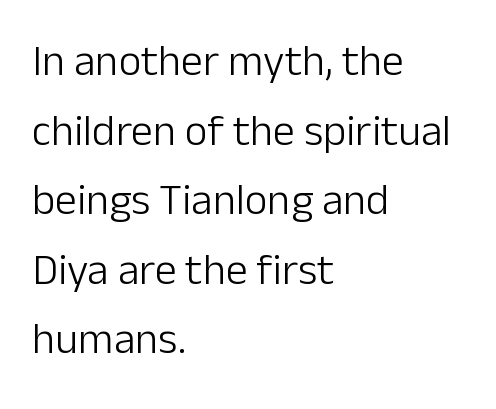
{"serif": "no", "italic": "no", "bold": "no", "weight": "light", "width": "normal", "stroke_contrast": "low", "x_height": "medium", "monospaced": "no", "underline": "no", "align": "left", "line_spacing": "normal", "line_spacing_ratio": 1.58, "letter_spacing": "normal", "letter_spacing_em": 0.0, "glyph_px": 44}
